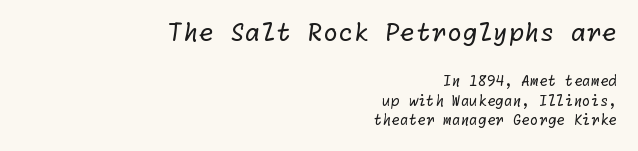
The image shows 25 px text type; set right-aligned, normal line spacing (1.38x), normal letter spacing, not underlined; the first (top) block is 1.79x larger.
